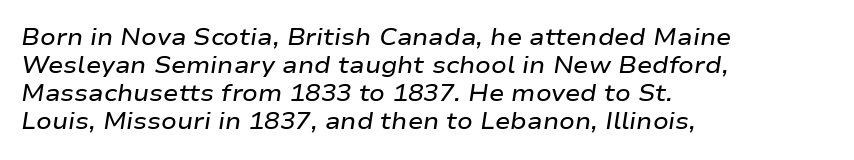
Q: Is the text bold? A: Semi-bold.
Q: Is the text italic (slanted)? A: Yes, it leans right by about 9 degrees.
Q: Is the text underlined? A: No.
Q: How is the paragraph aligned? A: Left-aligned.
Q: Is the spacing between letters normal or unusually wide? A: Normal.
